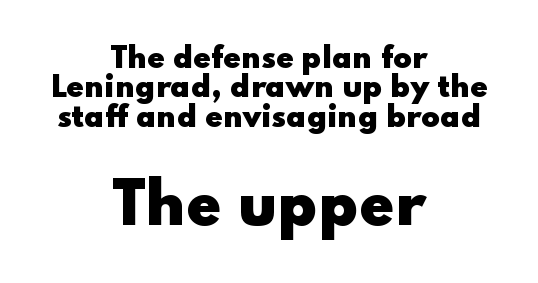
The image shows 56 px heavy, wide sans-serif type, upright; set centered, tight line spacing (1.05x), normal letter spacing, not underlined; the second (bottom) block is 2.0x larger; low stroke contrast and a small x-height.
